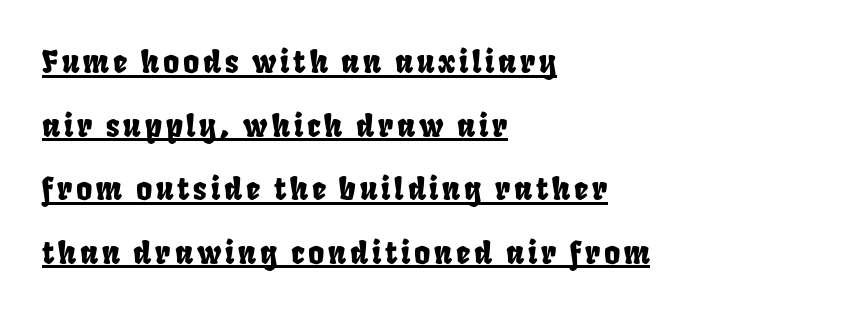
The image shows 31 px condensed sans-serif type; set left-aligned, loose line spacing (2.05x), underlined; low stroke contrast and a large x-height.
